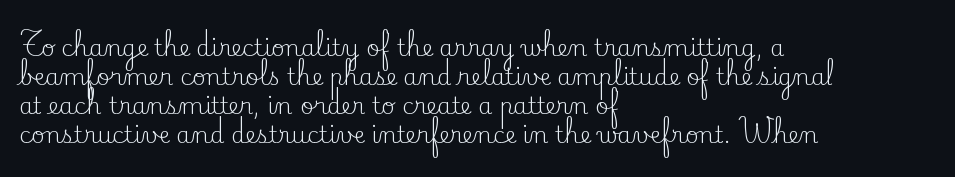
Q: Is the text bold? A: No.
Q: Is the text italic (slanted)? A: No, it is upright.
Q: Is the text underlined? A: No.
Q: How is the paragraph aligned? A: Left-aligned.
Q: Is the spacing between letters normal or unusually wide? A: Normal.
Q: Is the spacing between lines tight, normal or loose? A: Normal.
